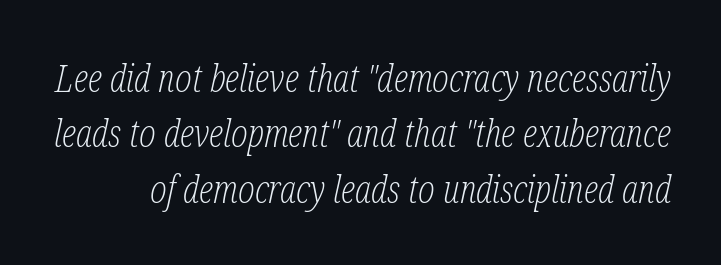
Q: Is the text bold? A: No.
Q: Is the text italic (slanted)? A: Yes, it leans right by about 12 degrees.
Q: Is the typeface a serif or a sans-serif typeface? A: Serif.
Q: Is the text underlined? A: No.
Q: Is the spacing between letters normal or unusually wide? A: Normal.
Q: Is the spacing between lines tight, normal or loose? A: Normal.
Q: Width (condensed, normal, or wide)? A: Condensed.
Q: Stroke contrast? A: Low.
Q: x-height? A: Medium.
Q: Monospaced? A: No.
